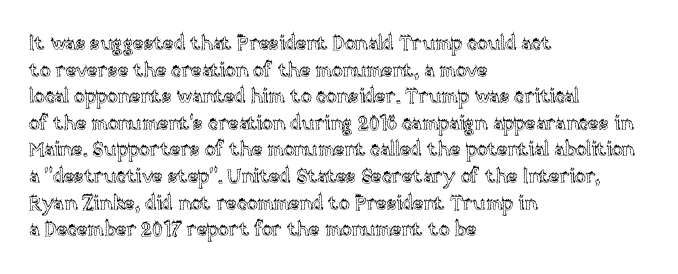
{"italic": "no", "underline": "no", "align": "left", "line_spacing": "normal", "line_spacing_ratio": 1.33, "letter_spacing": "normal", "letter_spacing_em": 0.0, "glyph_px": 20}
